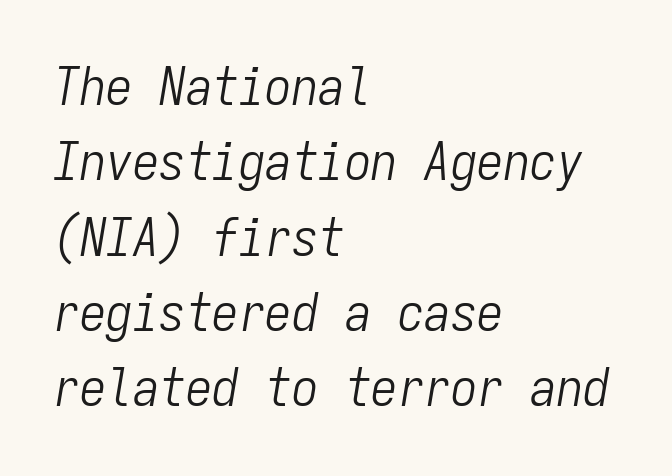
The image shows 53 px light, condensed type, italic (leaning right), monospaced; set left-aligned, normal line spacing (1.42x), normal letter spacing, not underlined; low stroke contrast and a medium x-height.
